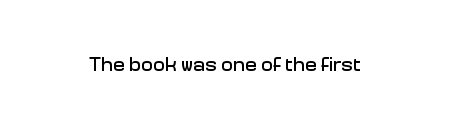
Q: Is the text italic (slanted)? A: No, it is upright.
Q: Is the text underlined? A: No.
Q: Is the spacing between letters normal or unusually wide? A: Normal.
